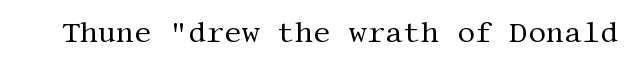
Q: Is the text bold? A: No.
Q: Is the text italic (slanted)? A: No, it is upright.
Q: Is the typeface a serif or a sans-serif typeface? A: Serif.
Q: Is the text underlined? A: No.
Q: Is the spacing between letters normal or unusually wide? A: Normal.
Q: Width (condensed, normal, or wide)? A: Normal.
Q: Stroke contrast? A: Medium.
Q: x-height? A: Large.
